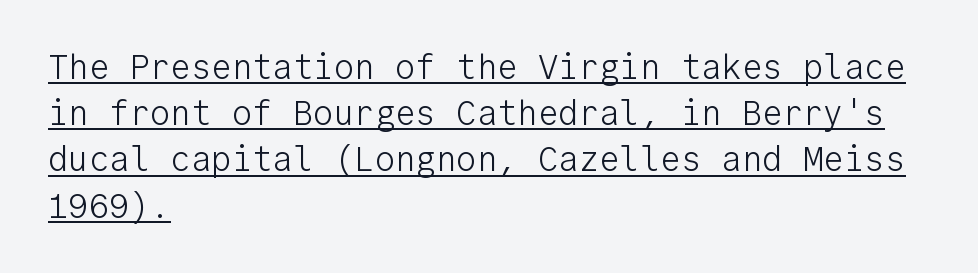
Q: Is the text bold? A: No.
Q: Is the text italic (slanted)? A: No, it is upright.
Q: Is the typeface a serif or a sans-serif typeface? A: Sans-serif.
Q: Is the text underlined? A: Yes.
Q: How is the paragraph aligned? A: Left-aligned.
Q: Is the spacing between letters normal or unusually wide? A: Normal.
Q: Is the spacing between lines tight, normal or loose? A: Normal.
Q: Width (condensed, normal, or wide)? A: Normal.
Q: Stroke contrast? A: Low.
Q: x-height? A: Medium.
Q: Monospaced? A: Yes.
